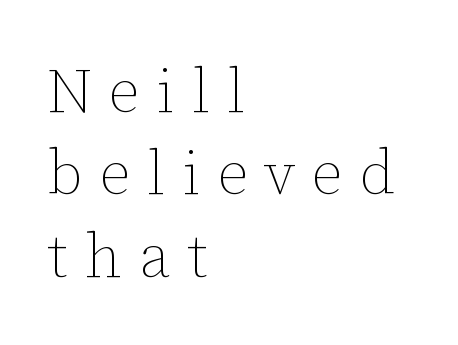
Q: Is the text bold? A: No.
Q: Is the text italic (slanted)? A: No, it is upright.
Q: Is the text underlined? A: No.
Q: How is the paragraph aligned? A: Left-aligned.
Q: Is the spacing between letters normal or unusually wide? A: Unusually wide.
Q: Is the spacing between lines tight, normal or loose? A: Normal.
Q: Width (condensed, normal, or wide)? A: Normal.
Q: Stroke contrast? A: Low.
Q: x-height? A: Medium.
Q: Monospaced? A: No.
